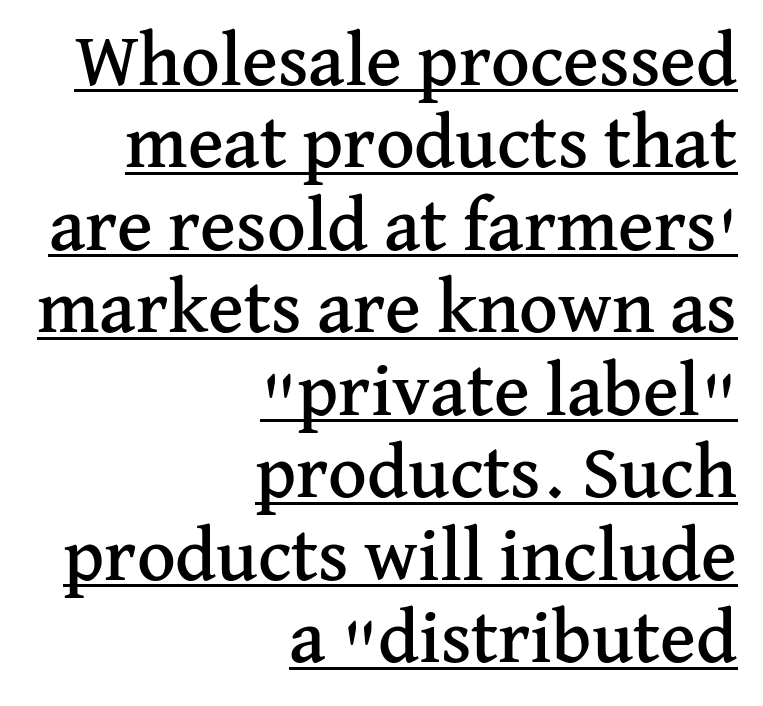
The image shows 75 px serif type, upright; set right-aligned, tight line spacing (1.1x), normal letter spacing, underlined; medium stroke contrast and a medium x-height.
